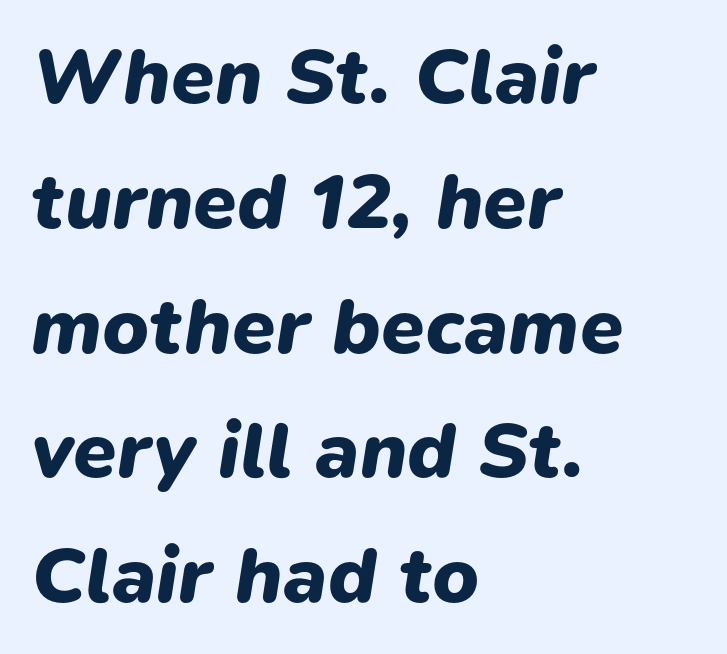
Q: Is the text bold? A: Yes.
Q: Is the text italic (slanted)? A: Yes, it leans right by about 9 degrees.
Q: Is the text underlined? A: No.
Q: How is the paragraph aligned? A: Left-aligned.
Q: Is the spacing between letters normal or unusually wide? A: Normal.
Q: Is the spacing between lines tight, normal or loose? A: Normal.
Q: Width (condensed, normal, or wide)? A: Normal.
Q: Stroke contrast? A: Low.
Q: x-height? A: Medium.
Q: Monospaced? A: No.
